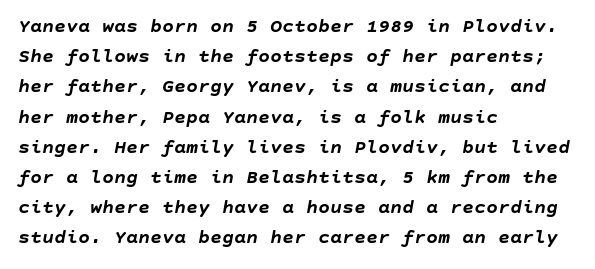
Q: Is the text bold? A: Yes.
Q: Is the text italic (slanted)? A: Yes, it leans right by about 10 degrees.
Q: Is the text underlined? A: No.
Q: How is the paragraph aligned? A: Left-aligned.
Q: Is the spacing between letters normal or unusually wide? A: Normal.
Q: Is the spacing between lines tight, normal or loose? A: Normal.
